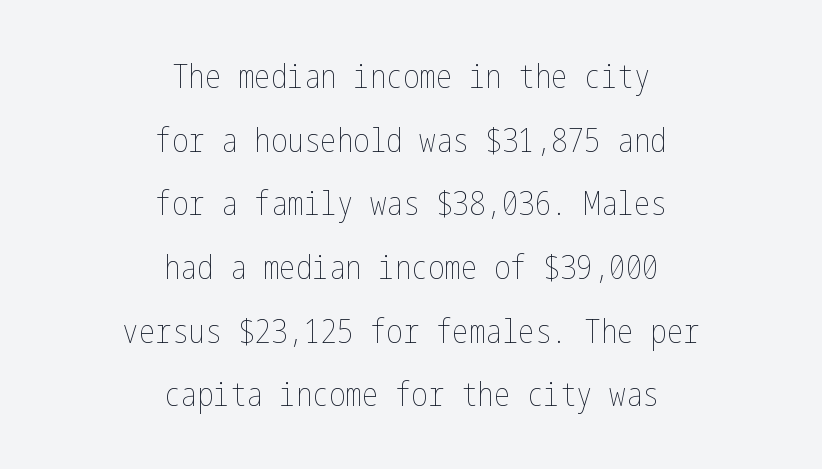
{"italic": "no", "bold": "no", "weight": "thin", "width": "condensed", "stroke_contrast": "low", "x_height": "medium", "underline": "no", "align": "center", "line_spacing": "loose", "line_spacing_ratio": 1.93, "letter_spacing": "normal", "letter_spacing_em": 0.0, "glyph_px": 33}
